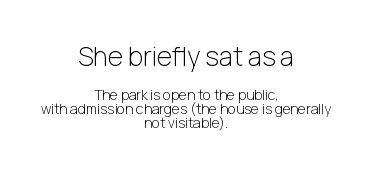
The image shows 26 px text type, upright; set centered, tight line spacing (1.01x), normal letter spacing, not underlined; the first (top) block is 1.86x larger.
